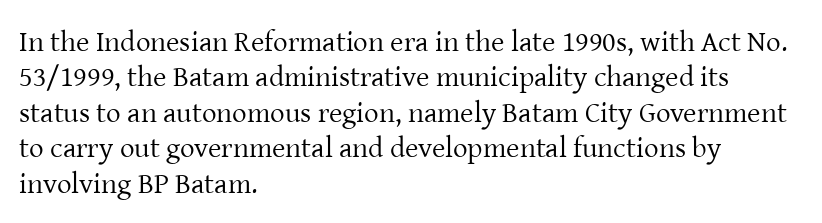
Vertical stems look standard width or narrower in stroke. A typesetter would call this proportional, since set widths differ per character. You can tell it's not italic because the verticals are truly vertical. Between one letter and the next there's only the usual sliver of space.
